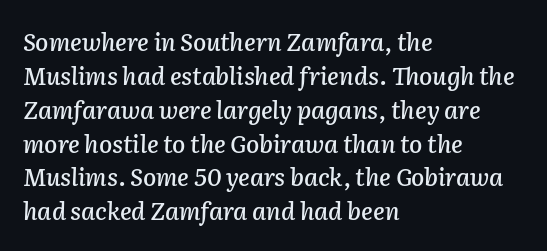
The image shows 24 px text type, italic (leaning right); set left-aligned, normal line spacing (1.41x), normal letter spacing, not underlined.
